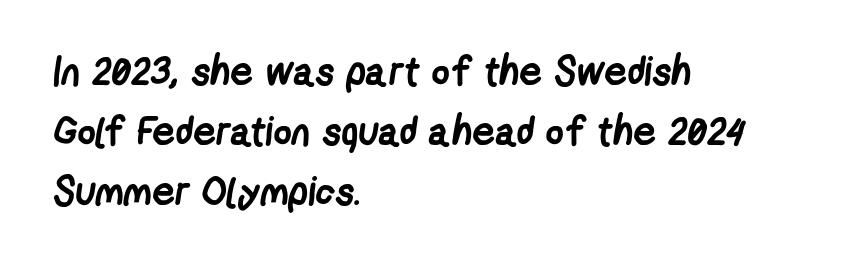
The image shows 40 px semibold, condensed sans-serif type; set left-aligned, normal line spacing (1.5x), normal letter spacing, not underlined; low stroke contrast and a medium x-height.
